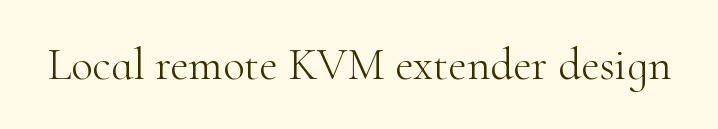
The image shows 45 px light serif type, upright; set normal letter spacing, not underlined; high stroke contrast and a small x-height.
